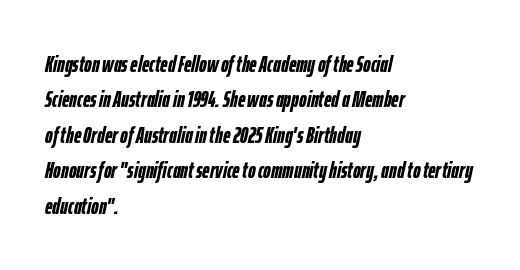
Typeset ragged right — the left edge is the straight one. Letter spacing: default. A clean baseline with only descenders dipping below it. Pretty heavy lettering here — definitely bold.
